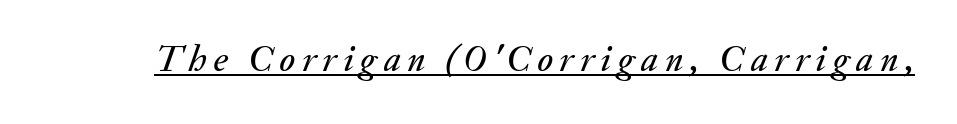
Character widths vary here, with narrow letters taking less room than wide ones. The words here are underlined. The lettering tilts uniformly, giving the passage an italic look.
